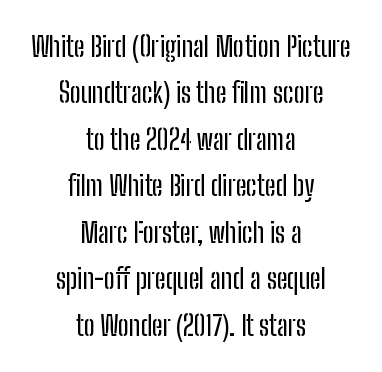
The image shows 27 px text type, upright; set centered, line spacing 1.72x, normal letter spacing, not underlined.
